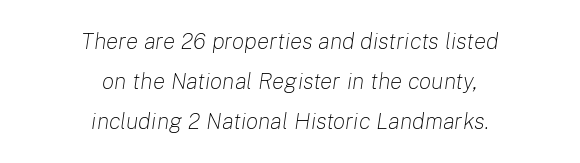
Q: Is the text bold? A: No.
Q: Is the text italic (slanted)? A: Yes, it leans right by about 8 degrees.
Q: Is the text underlined? A: No.
Q: How is the paragraph aligned? A: Centered.
Q: Is the spacing between letters normal or unusually wide? A: Normal.
